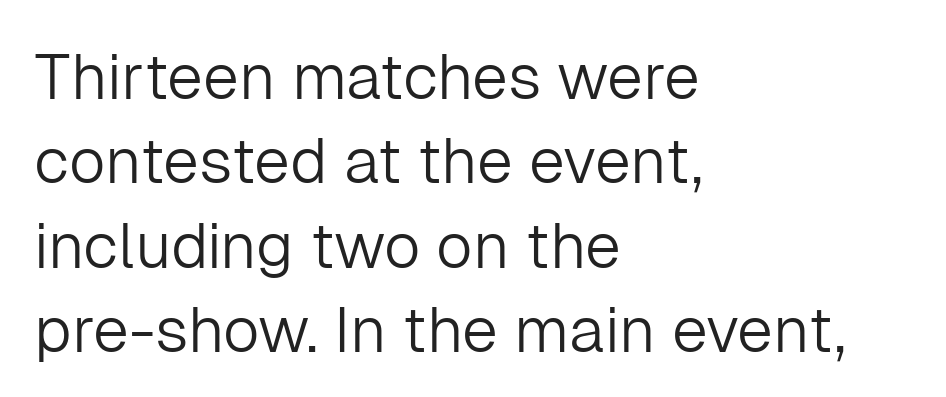
The image shows 64 px light sans-serif type, upright; set left-aligned, normal line spacing (1.32x), normal letter spacing, not underlined; low stroke contrast and a medium x-height.
